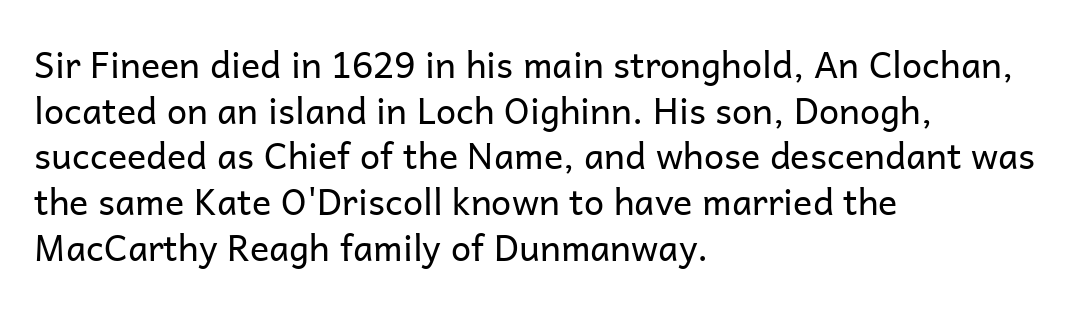
Q: Is the text bold? A: No.
Q: Is the text italic (slanted)? A: No, it is upright.
Q: Is the typeface a serif or a sans-serif typeface? A: Sans-serif.
Q: Is the text underlined? A: No.
Q: How is the paragraph aligned? A: Left-aligned.
Q: Is the spacing between letters normal or unusually wide? A: Normal.
Q: Is the spacing between lines tight, normal or loose? A: Normal.
Q: Width (condensed, normal, or wide)? A: Normal.
Q: Stroke contrast? A: Low.
Q: x-height? A: Medium.
Q: Monospaced? A: No.
